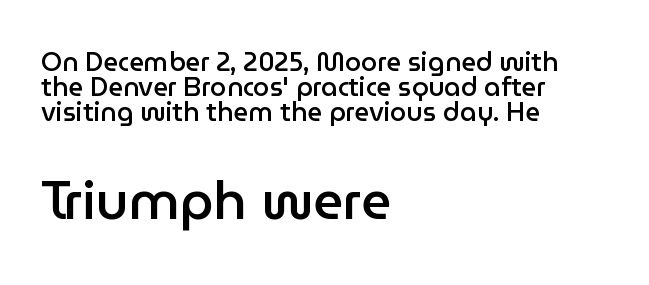
Q: Is the text bold? A: Semi-bold.
Q: Is the text italic (slanted)? A: No, it is upright.
Q: Is the typeface a serif or a sans-serif typeface? A: Sans-serif.
Q: Is the text underlined? A: No.
Q: How is the paragraph aligned? A: Left-aligned.
Q: Is the spacing between letters normal or unusually wide? A: Normal.
Q: Is the spacing between lines tight, normal or loose? A: Tight.
Q: Which block of text is set in a larger size, the first (top) or the second (bottom)? A: The second (bottom) one.
Q: Width (condensed, normal, or wide)? A: Normal.
Q: Stroke contrast? A: Low.
Q: x-height? A: Medium.
Q: Monospaced? A: No.
